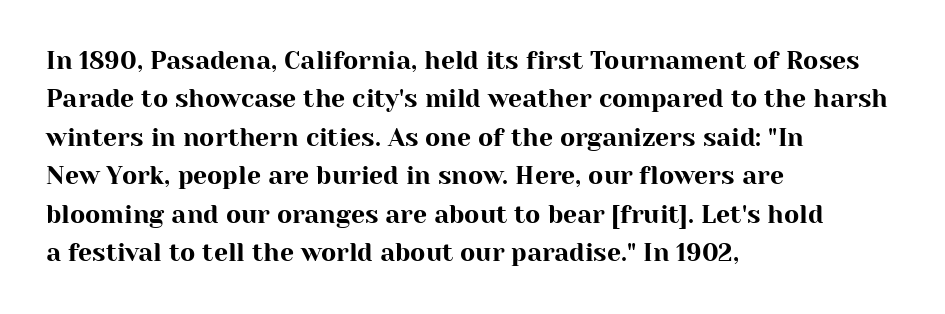
The image shows 25 px text type, upright; set left-aligned, normal line spacing (1.54x), normal letter spacing, not underlined.
